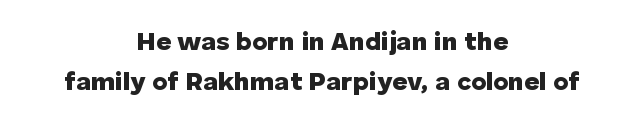
Characters follow at the spacing the type designer built in. Interline gaps are of average width in this sample. Thick stems and heavy bowls — unmistakably bold. The setting favours the middle, as headings and verse often do. Is there any slant? The stems are plumb. The zone under the glyphs is completely vacant.
